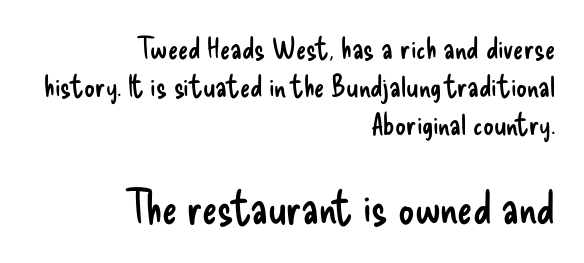
The image shows 45 px regular-weight, condensed sans-serif type, upright; set right-aligned, normal line spacing (1.27x), normal letter spacing, not underlined; the second (bottom) block is 1.5x larger; low stroke contrast and a small x-height.
